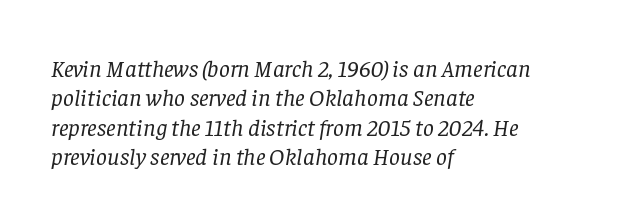
Caption: standard tracking, unaltered. Only glyphs here, with clear space below each row. Visually the block forms a straight wall on the left and a jagged coastline on the right. Notice how the stems are inclined rather than vertical — that's the hallmark of italics.
